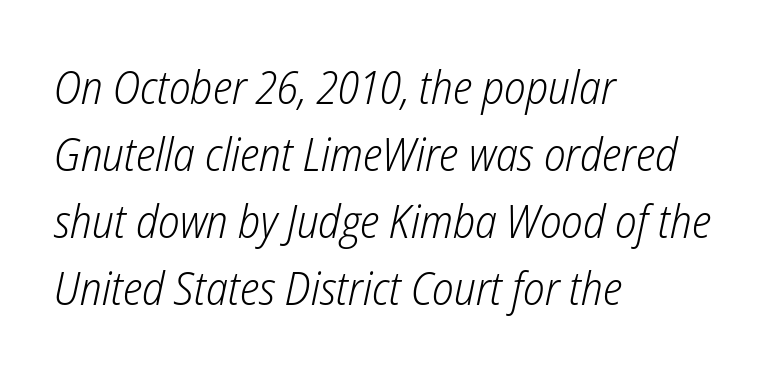
Weight: in the light-to-regular range. Type without underlining. Here the glyphs are tracked normally, forming tight word shapes. The space between consecutive lines is moderate. A student would call this left alignment; a typographer would say flush left, rag right.
